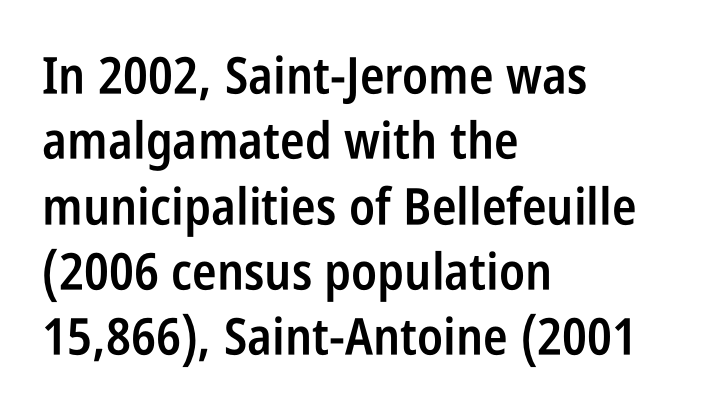
{"serif": "no", "italic": "no", "bold": "semi", "weight": "semibold", "width": "condensed", "stroke_contrast": "low", "x_height": "large", "monospaced": "no", "underline": "no", "align": "left", "line_spacing": "normal", "line_spacing_ratio": 1.28, "letter_spacing": "normal", "letter_spacing_em": 0.0, "glyph_px": 51}
